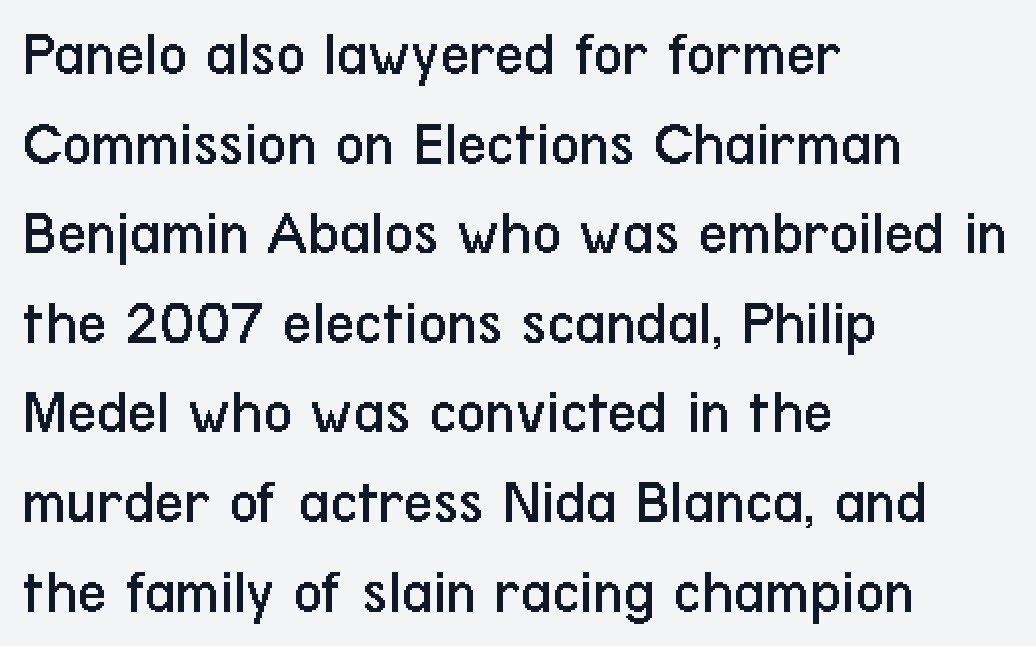
{"serif": "no", "italic": "no", "bold": "no", "weight": "regular", "width": "condensed", "stroke_contrast": "low", "x_height": "medium", "monospaced": "no", "underline": "no", "align": "left", "line_spacing": "normal", "line_spacing_ratio": 1.4, "letter_spacing": "normal", "letter_spacing_em": 0.0, "glyph_px": 64}
